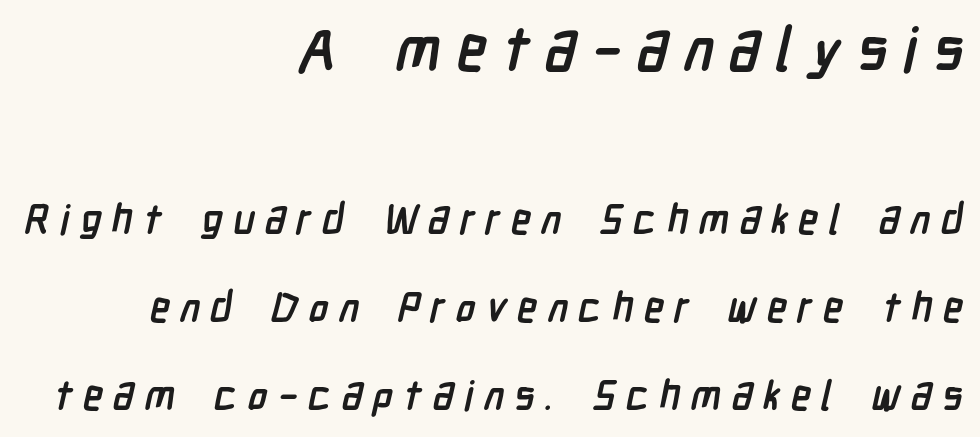
Q: Is the text bold? A: Yes.
Q: Is the typeface a serif or a sans-serif typeface? A: Sans-serif.
Q: Is the text underlined? A: No.
Q: How is the paragraph aligned? A: Right-aligned.
Q: Is the spacing between letters normal or unusually wide? A: Unusually wide.
Q: Is the spacing between lines tight, normal or loose? A: Loose.
Q: Which block of text is set in a larger size, the first (top) or the second (bottom)? A: The first (top) one.
Q: Width (condensed, normal, or wide)? A: Condensed.
Q: Stroke contrast? A: Low.
Q: x-height? A: Medium.
Q: Monospaced? A: No.
